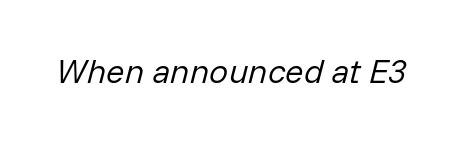
The image shows 34 px regular-weight type, italic (leaning right); set normal letter spacing, not underlined; low stroke contrast and a medium x-height.
